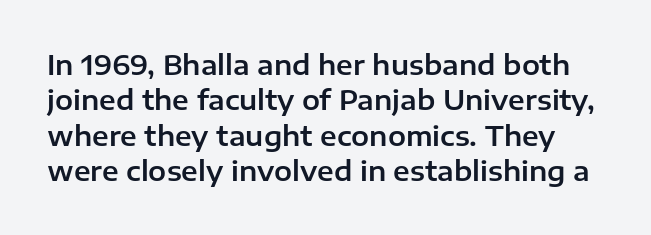
The image shows 27 px text type, upright; set normal line spacing (1.31x), normal letter spacing, not underlined.
